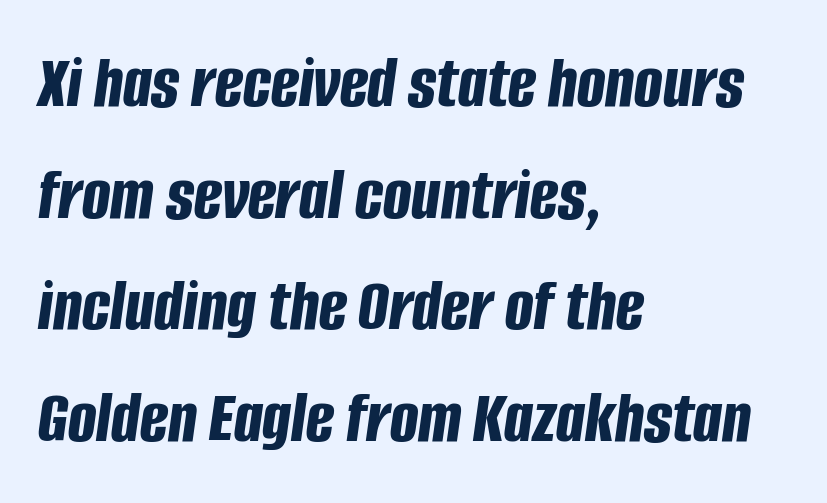
The image shows 75 px bold, condensed type, italic (leaning right); set left-aligned, normal line spacing (1.49x), normal letter spacing, not underlined; low stroke contrast and a large x-height.
